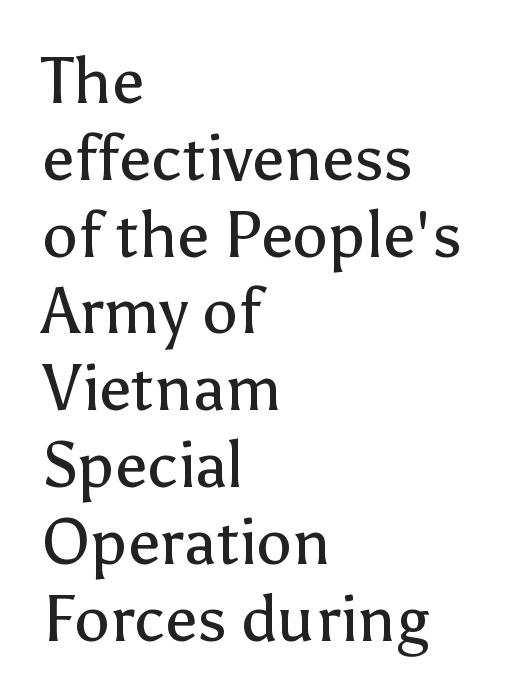
The image shows 64 px regular-weight sans-serif type, upright; set left-aligned, line spacing 1.2x, normal letter spacing, not underlined; low stroke contrast and a medium x-height.
